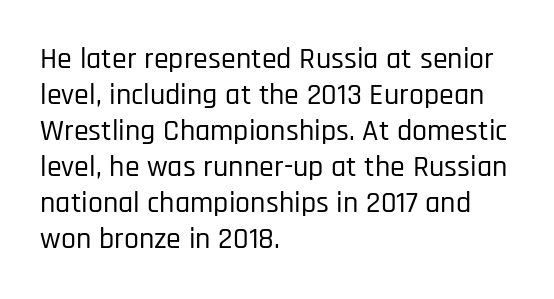
Q: Is the text italic (slanted)? A: No, it is upright.
Q: Is the typeface a serif or a sans-serif typeface? A: Sans-serif.
Q: Is the text underlined? A: No.
Q: How is the paragraph aligned? A: Left-aligned.
Q: Is the spacing between letters normal or unusually wide? A: Normal.
Q: Width (condensed, normal, or wide)? A: Condensed.
Q: Stroke contrast? A: Low.
Q: x-height? A: Large.
Q: Monospaced? A: No.
